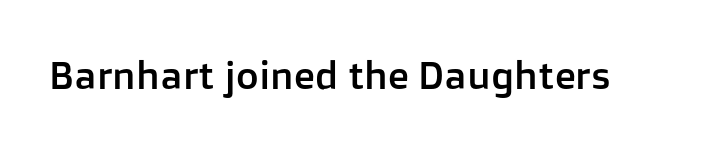
The image shows 39 px sans-serif type, upright; set normal letter spacing, not underlined; low stroke contrast and a medium x-height.
